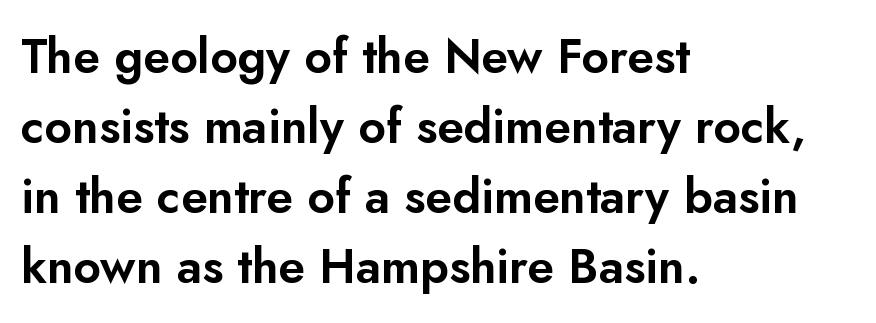
{"serif": "no", "italic": "no", "width": "normal", "stroke_contrast": "low", "x_height": "small", "monospaced": "no", "underline": "no", "align": "left", "line_spacing": "normal", "line_spacing_ratio": 1.46, "letter_spacing": "normal", "letter_spacing_em": 0.0, "glyph_px": 48}
